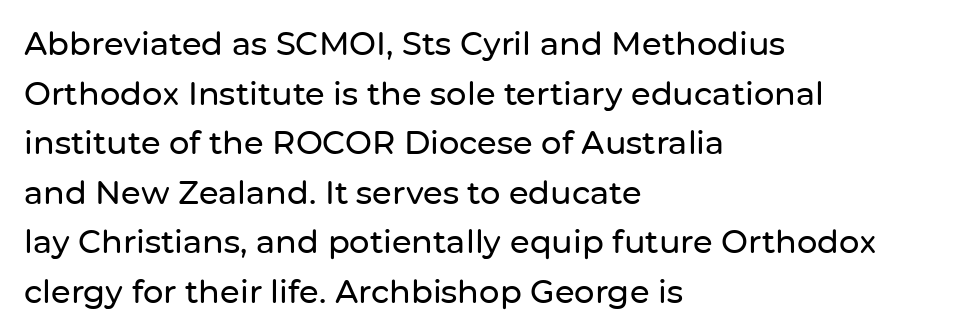
{"serif": "no", "italic": "no", "width": "normal", "stroke_contrast": "low", "x_height": "medium", "monospaced": "no", "underline": "no", "align": "left", "line_spacing": "normal", "line_spacing_ratio": 1.55, "letter_spacing": "normal", "letter_spacing_em": 0.0, "glyph_px": 32}
